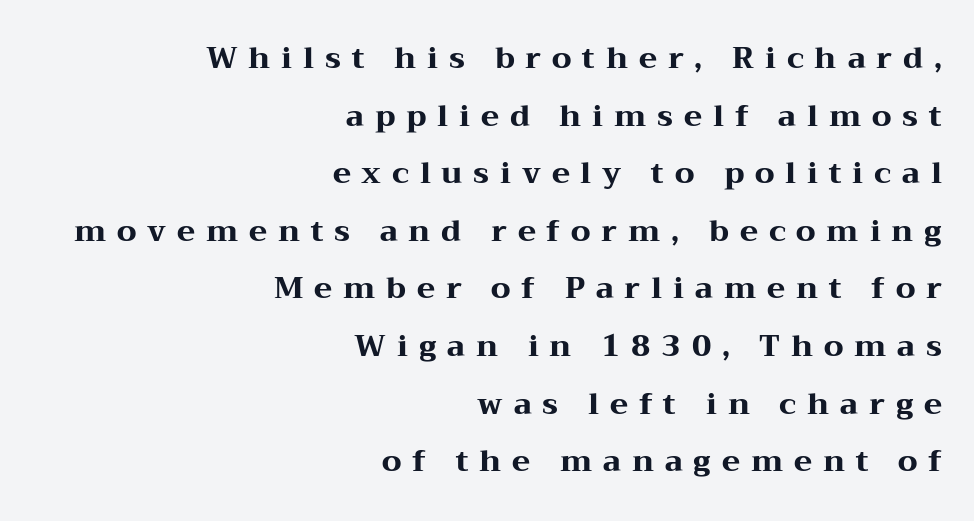
{"serif": "yes", "italic": "no", "bold": "yes", "weight": "heavy", "width": "wide", "stroke_contrast": "medium", "x_height": "medium", "monospaced": "no", "underline": "no", "align": "right", "line_spacing": "loose", "line_spacing_ratio": 1.92, "letter_spacing": "wide", "letter_spacing_em": 0.36, "glyph_px": 30}
